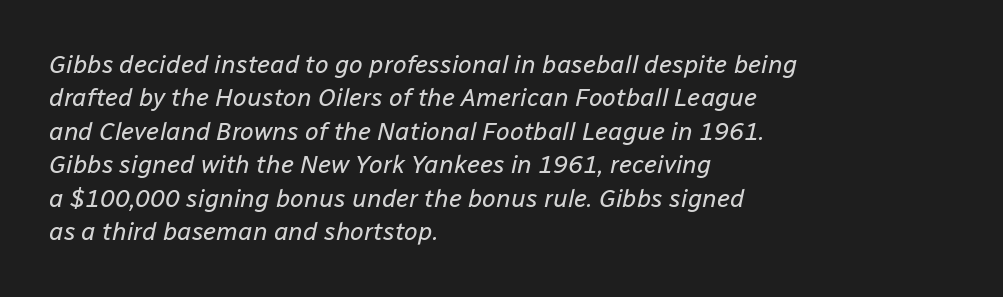
Q: Is the text bold? A: No.
Q: Is the text italic (slanted)? A: Yes, it leans right by about 12 degrees.
Q: Is the text underlined? A: No.
Q: How is the paragraph aligned? A: Left-aligned.
Q: Is the spacing between letters normal or unusually wide? A: Normal.
Q: Is the spacing between lines tight, normal or loose? A: Normal.
